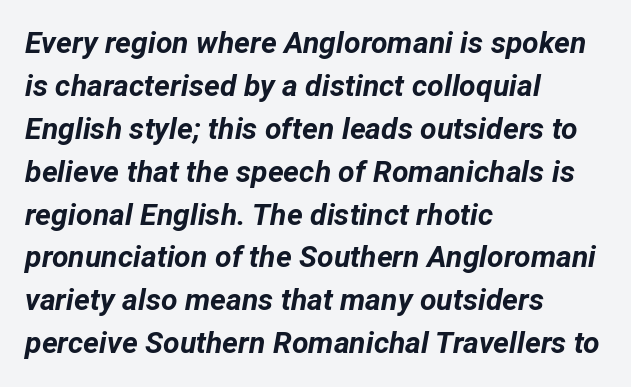
Varying glyph widths throughout — classic text-font behaviour. Pretty heavy lettering here — definitely bold. Casual observation: everything's shoved over to the left. These lines keep a tight, regular rhythm from letter to letter. Decoration check: the copy has no underline.
